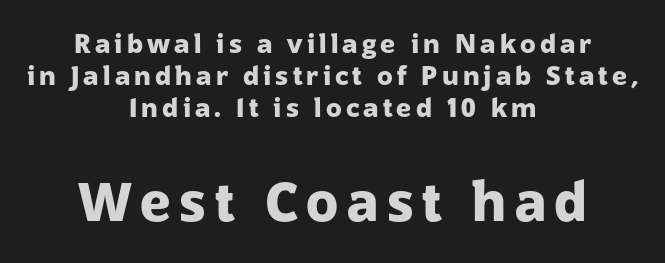
Q: Is the text bold? A: Yes.
Q: Is the text italic (slanted)? A: No, it is upright.
Q: Is the typeface a serif or a sans-serif typeface? A: Sans-serif.
Q: Is the text underlined? A: No.
Q: How is the paragraph aligned? A: Centered.
Q: Which block of text is set in a larger size, the first (top) or the second (bottom)? A: The second (bottom) one.
Q: Width (condensed, normal, or wide)? A: Normal.
Q: Stroke contrast? A: Low.
Q: x-height? A: Medium.
Q: Monospaced? A: No.
